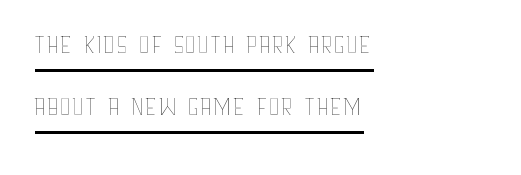
Q: Is the text bold? A: No.
Q: Is the text italic (slanted)? A: No, it is upright.
Q: Is the text underlined? A: Yes.
Q: How is the paragraph aligned? A: Left-aligned.
Q: Is the spacing between letters normal or unusually wide? A: Normal.
Q: Is the spacing between lines tight, normal or loose? A: Normal.
Q: Width (condensed, normal, or wide)? A: Condensed.
Q: Stroke contrast? A: Low.
Q: x-height? A: Large.
Q: Monospaced? A: No.
